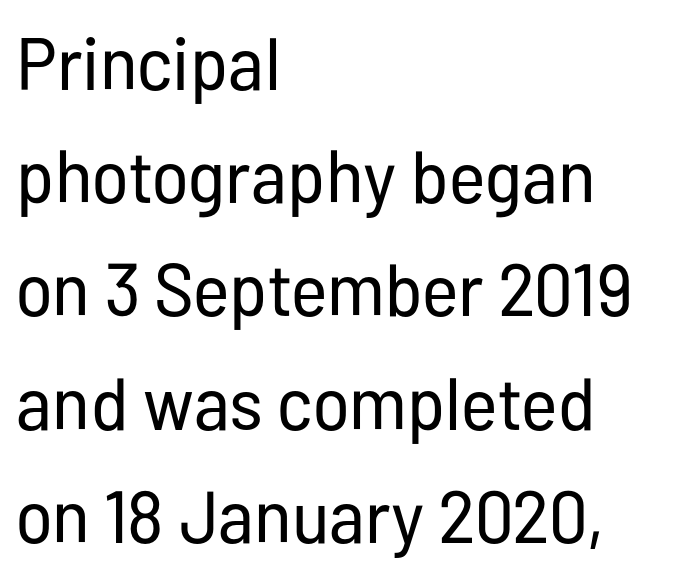
Stems here are at most as thick as an everyday book face. The letters stand straight up with perfectly vertical stems. Line beginnings align vertically; line endings do not. Rule under the text: the space is simply empty.
